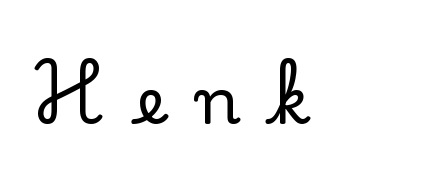
The image shows 64 px serif type, upright; set unusually wide letter spacing (+0.5 em), not underlined; low stroke contrast and a small x-height.
